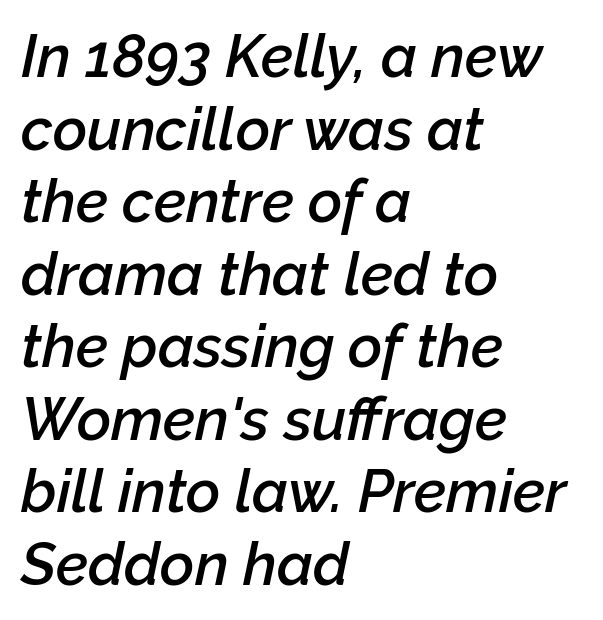
{"italic": "yes", "lean": "right", "slant_degrees": 12, "bold": "semi", "weight": "semibold", "width": "normal", "stroke_contrast": "low", "x_height": "medium", "monospaced": "no", "underline": "no", "align": "left", "line_spacing_ratio": 1.23, "letter_spacing": "normal", "letter_spacing_em": 0.0, "glyph_px": 59}
